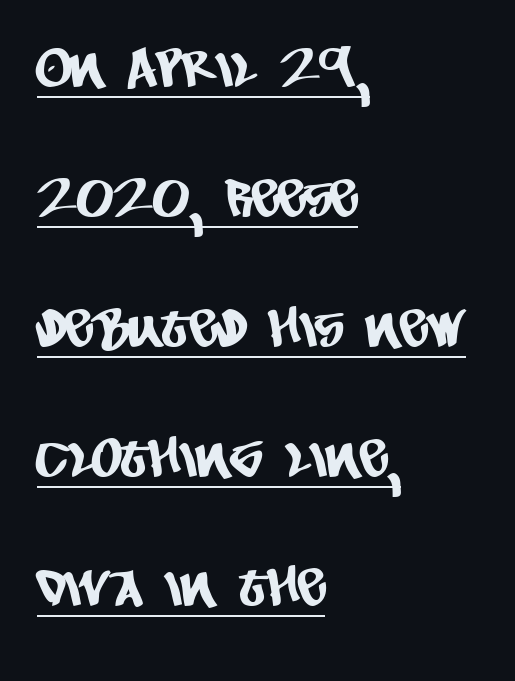
Looks like regular typesetting: each glyph gets only the width it needs. Letter spacing: default. Is there an underline? Yes — a line sits under the letters. The letters carry no serifs — their stems end cleanly without finishing strokes.
